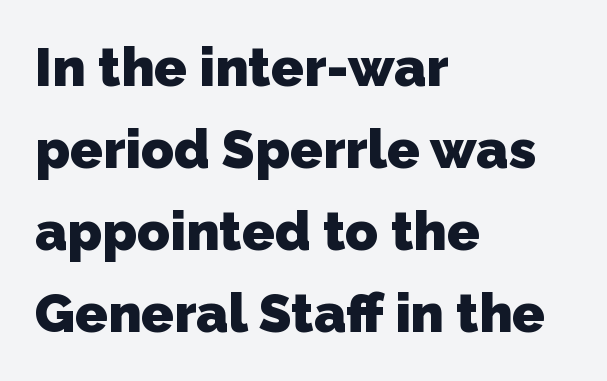
{"serif": "no", "bold": "yes", "weight": "heavy", "width": "normal", "stroke_contrast": "low", "x_height": "medium", "monospaced": "no", "underline": "no", "align": "left", "line_spacing": "normal", "line_spacing_ratio": 1.52, "letter_spacing": "normal", "letter_spacing_em": 0.0, "glyph_px": 54}
